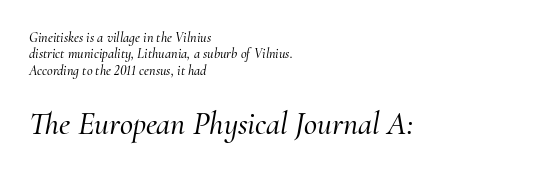
Italic: yes, the glyphs are oblique. This sample has the flowing, uneven cadence of proportional lettering. Line beginnings align vertically; line endings do not. In terms of letterspacing, this is plain default setting. Honestly, there is no underline to notice here at all. Two sizes are in play, and the larger belongs to the second block.
